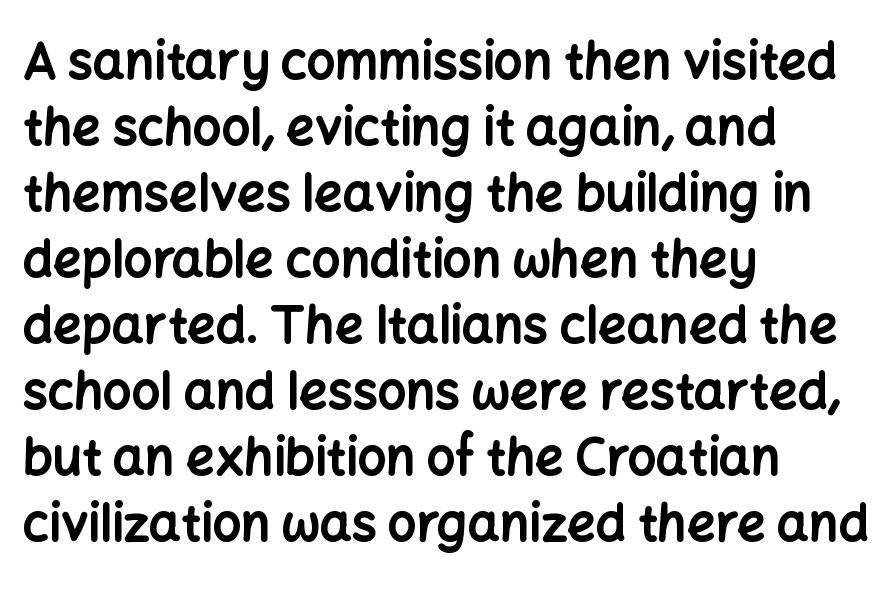
The image shows 50 px bold sans-serif type, upright; set left-aligned, normal line spacing (1.32x), normal letter spacing, not underlined; low stroke contrast and a medium x-height.
